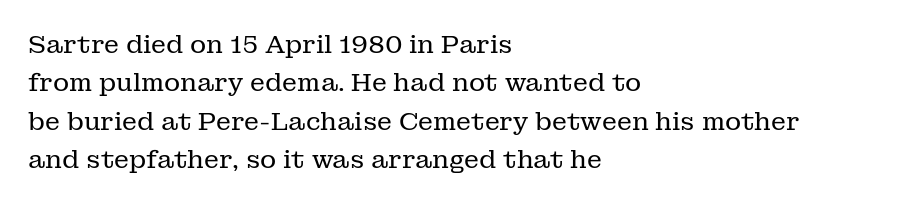
{"italic": "no", "bold": "no", "underline": "no", "align": "left", "line_spacing": "normal", "line_spacing_ratio": 1.54, "letter_spacing": "normal", "letter_spacing_em": 0.0, "glyph_px": 25}
